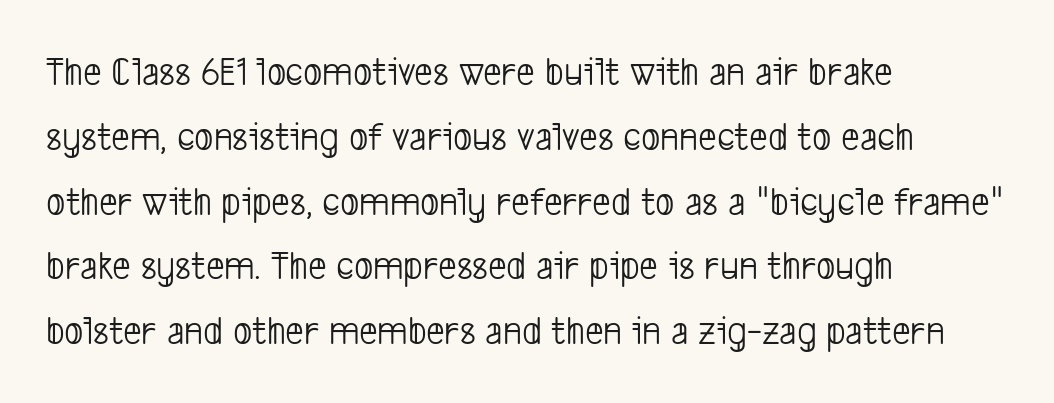
{"serif": "no", "bold": "no", "weight": "light", "width": "condensed", "stroke_contrast": "low", "x_height": "medium", "monospaced": "no", "underline": "no", "align": "left", "line_spacing": "normal", "line_spacing_ratio": 1.58, "letter_spacing": "normal", "letter_spacing_em": 0.0, "glyph_px": 41}
